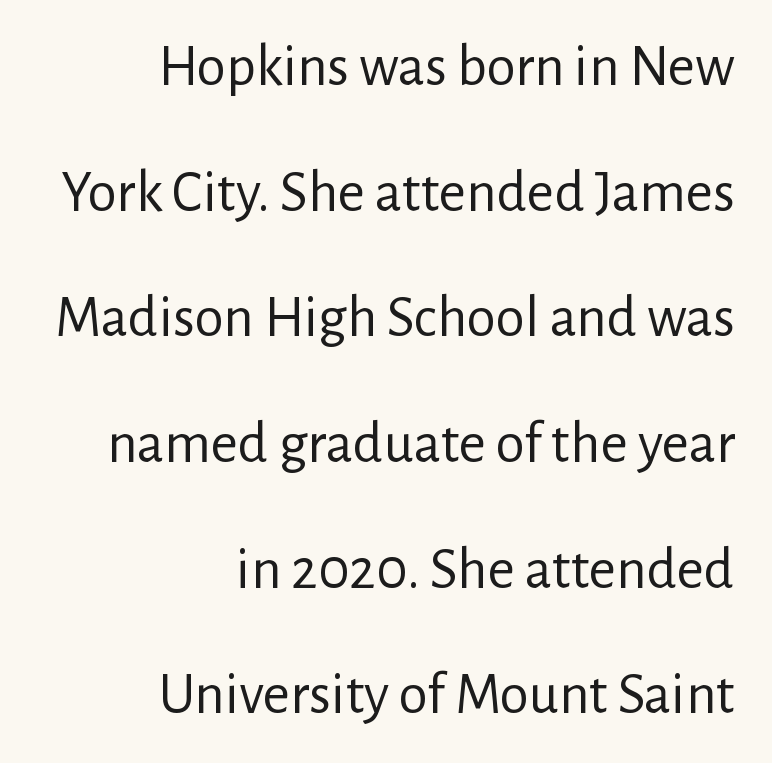
The face used here is proportionally spaced, like ordinary book or web type. Heaviness? Minimal to ordinary, like unemphasized prose. A sans-serif font was chosen for this passage. When letters stand straight like this, we call the style roman or upright. These lines stack with their right ends in a neat column.
